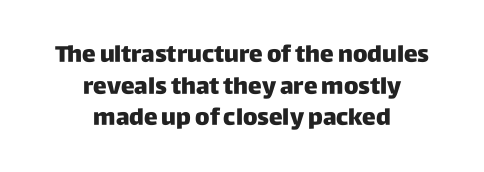
Horizontal bands of white between lines are of average thickness. Caption: multi-line text, centered on the measure. This sample uses plain, unmodified letter spacing. The glyphs are unaccompanied by any horizontal stroke below them.
